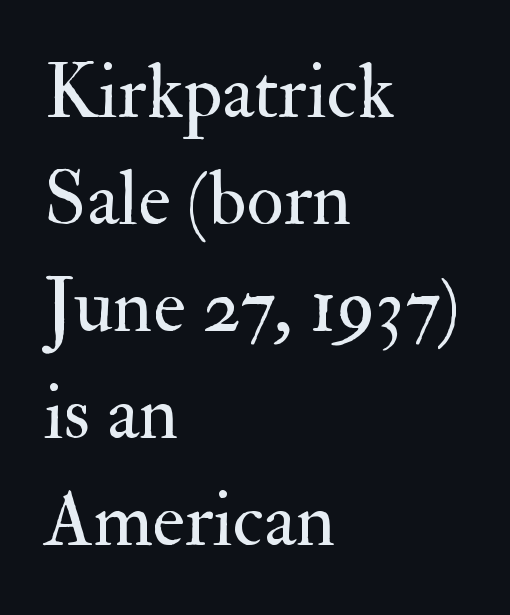
{"serif": "yes", "italic": "no", "bold": "no", "weight": "regular", "width": "normal", "stroke_contrast": "medium", "x_height": "small", "monospaced": "no", "underline": "no", "align": "left", "line_spacing": "normal", "line_spacing_ratio": 1.39, "letter_spacing": "normal", "letter_spacing_em": 0.0, "glyph_px": 77}
